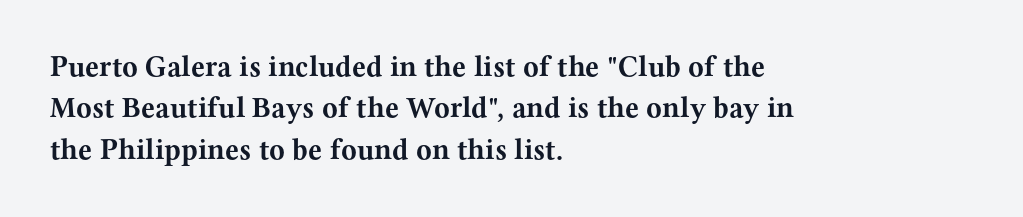
Q: Is the text bold? A: Yes.
Q: Is the text italic (slanted)? A: No, it is upright.
Q: Is the typeface a serif or a sans-serif typeface? A: Serif.
Q: Is the text underlined? A: No.
Q: How is the paragraph aligned? A: Left-aligned.
Q: Is the spacing between letters normal or unusually wide? A: Normal.
Q: Is the spacing between lines tight, normal or loose? A: Normal.
Q: Width (condensed, normal, or wide)? A: Wide.
Q: Stroke contrast? A: Medium.
Q: x-height? A: Medium.
Q: Monospaced? A: No.
